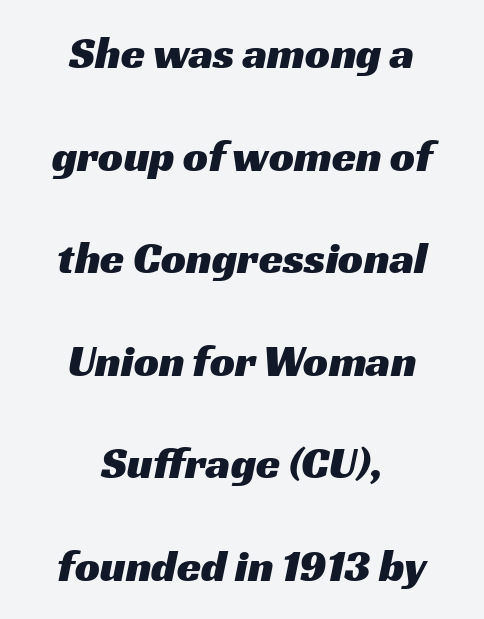
{"serif": "no", "width": "wide", "stroke_contrast": "medium", "x_height": "medium", "monospaced": "no", "underline": "no", "align": "center", "line_spacing": "loose", "line_spacing_ratio": 2.33, "letter_spacing": "normal", "letter_spacing_em": 0.0, "glyph_px": 44}
